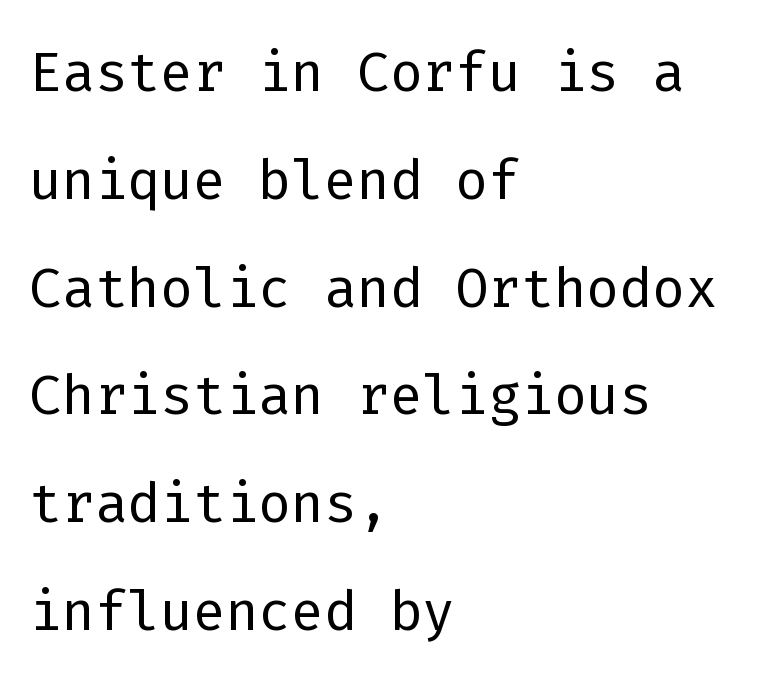
Q: Is the text bold? A: No.
Q: Is the text italic (slanted)? A: No, it is upright.
Q: Is the typeface a serif or a sans-serif typeface? A: Sans-serif.
Q: Is the text underlined? A: No.
Q: How is the paragraph aligned? A: Left-aligned.
Q: Is the spacing between letters normal or unusually wide? A: Normal.
Q: Is the spacing between lines tight, normal or loose? A: Normal.
Q: Width (condensed, normal, or wide)? A: Normal.
Q: Stroke contrast? A: Low.
Q: x-height? A: Medium.
Q: Monospaced? A: Yes.
